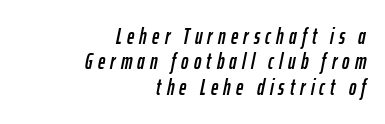
{"italic": "yes", "lean": "right", "slant_degrees": 12, "underline": "no", "align": "right", "line_spacing": "tight", "line_spacing_ratio": 1.15, "letter_spacing": "wide", "letter_spacing_em": 0.24, "glyph_px": 22}
